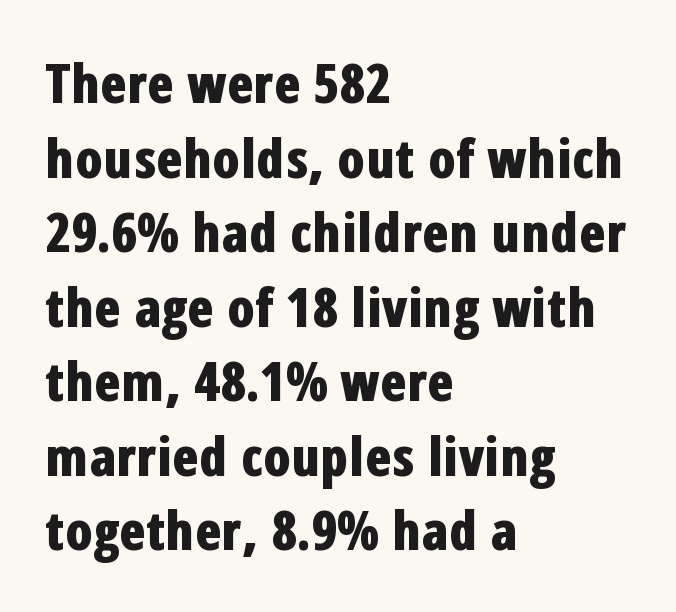
{"serif": "no", "italic": "no", "bold": "yes", "weight": "bold", "width": "condensed", "stroke_contrast": "low", "x_height": "medium", "monospaced": "no", "underline": "no", "align": "left", "line_spacing": "normal", "line_spacing_ratio": 1.38, "letter_spacing": "normal", "letter_spacing_em": 0.0, "glyph_px": 54}
